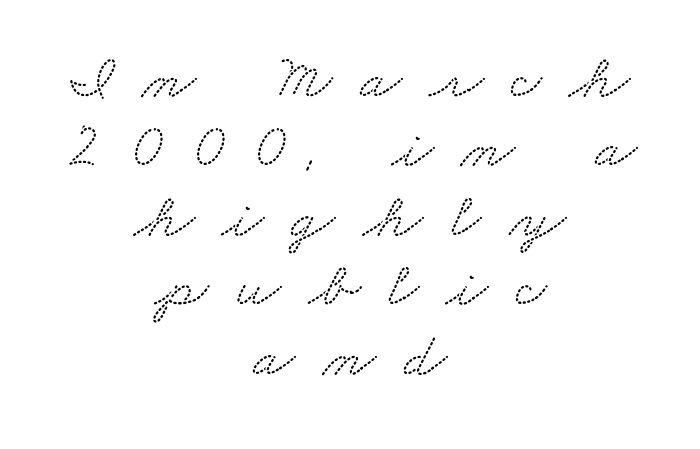
The image shows 62 px wide type; set centered, tight line spacing (1.12x), unusually wide letter spacing (+0.44 em), not underlined; low stroke contrast and a small x-height.
